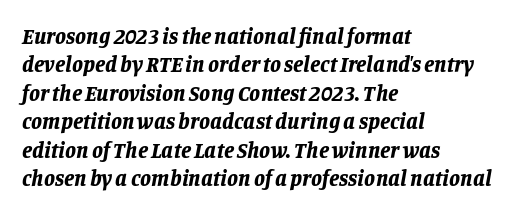
Look at the stroke-to-counter ratio: heavy, a bold. Compared with typical paragraphs, the rows here are spaced about the same. Reading down the block, your eye returns to a fixed left position each line. The face used here is rendered with its standard letterfit.
